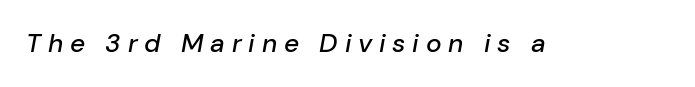
The image shows 26 px text type, italic (leaning right); set unusually wide letter spacing (+0.26 em), not underlined.
